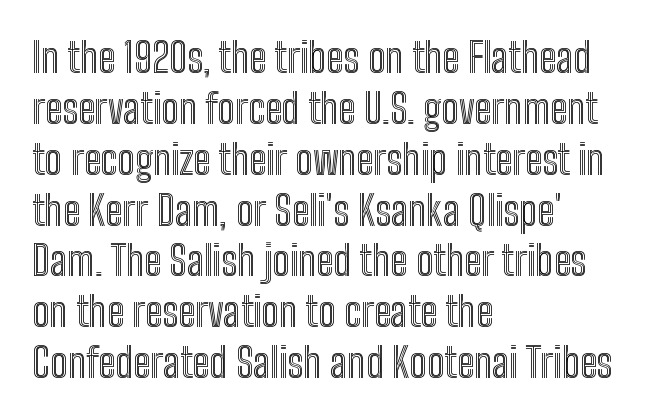
Typeset ragged right — the left edge is the straight one. Here the designer chose a conventional face with non-uniform glyph widths. A bare baseline throughout the passage. Tracking here is standard; glyphs follow each other at the usual distance. Nope, not italic — everything's standing straight.
